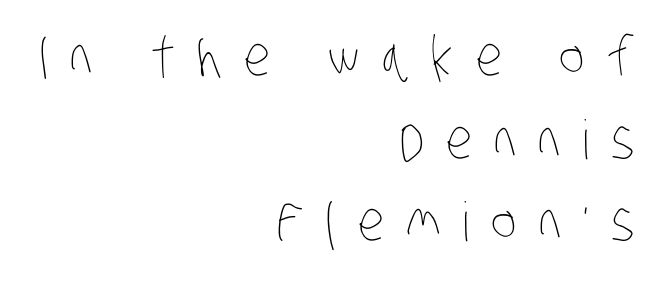
Q: Is the text bold? A: No.
Q: Is the text underlined? A: No.
Q: How is the paragraph aligned? A: Right-aligned.
Q: Is the spacing between letters normal or unusually wide? A: Unusually wide.
Q: Is the spacing between lines tight, normal or loose? A: Normal.
Q: Width (condensed, normal, or wide)? A: Condensed.
Q: Stroke contrast? A: Low.
Q: x-height? A: Large.
Q: Monospaced? A: No.
